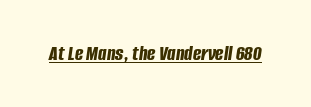
{"italic": "yes", "lean": "right", "slant_degrees": 8, "bold": "yes", "underline": "yes", "letter_spacing": "normal", "letter_spacing_em": 0.0, "glyph_px": 22}
